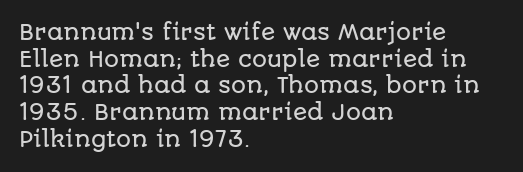
The image shows 21 px text type, upright; set left-aligned, normal line spacing (1.27x), normal letter spacing, not underlined.
